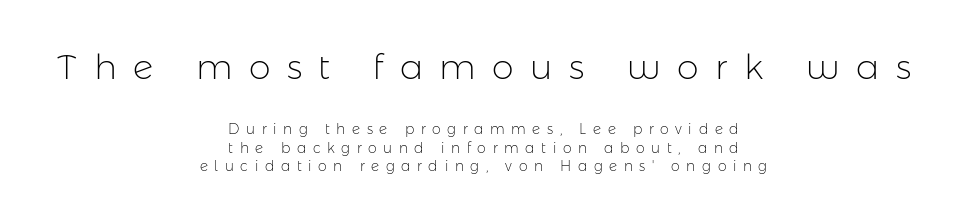
Q: Is the text bold? A: No.
Q: Is the text italic (slanted)? A: No, it is upright.
Q: Is the typeface a serif or a sans-serif typeface? A: Sans-serif.
Q: Is the text underlined? A: No.
Q: How is the paragraph aligned? A: Centered.
Q: Is the spacing between letters normal or unusually wide? A: Unusually wide.
Q: Is the spacing between lines tight, normal or loose? A: Normal.
Q: Which block of text is set in a larger size, the first (top) or the second (bottom)? A: The first (top) one.
Q: Width (condensed, normal, or wide)? A: Normal.
Q: Stroke contrast? A: Low.
Q: x-height? A: Medium.
Q: Monospaced? A: No.
